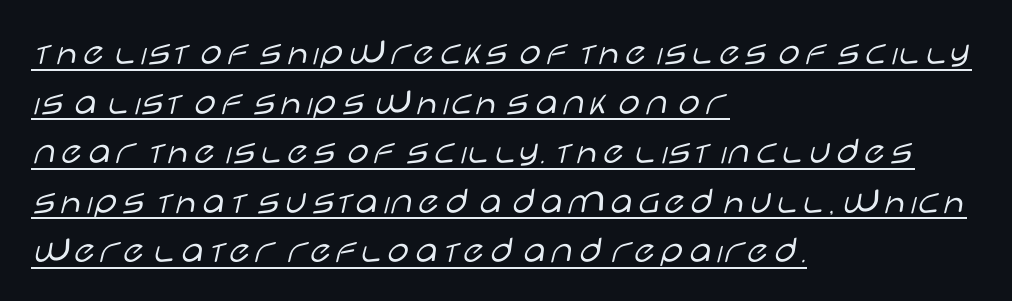
The image shows 39 px light, wide sans-serif type; set left-aligned, normal line spacing (1.27x), normal letter spacing, underlined; low stroke contrast and a large x-height.
